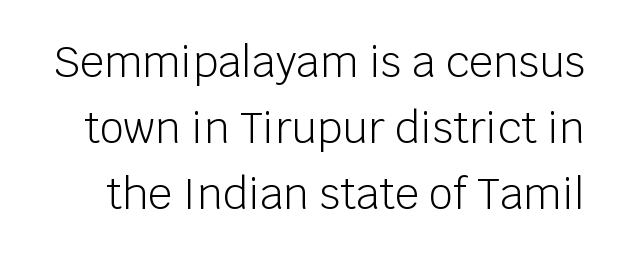
{"serif": "no", "italic": "no", "bold": "no", "weight": "light", "width": "normal", "stroke_contrast": "low", "x_height": "large", "monospaced": "no", "underline": "no", "line_spacing": "normal", "line_spacing_ratio": 1.57, "letter_spacing": "normal", "letter_spacing_em": 0.0, "glyph_px": 42}
